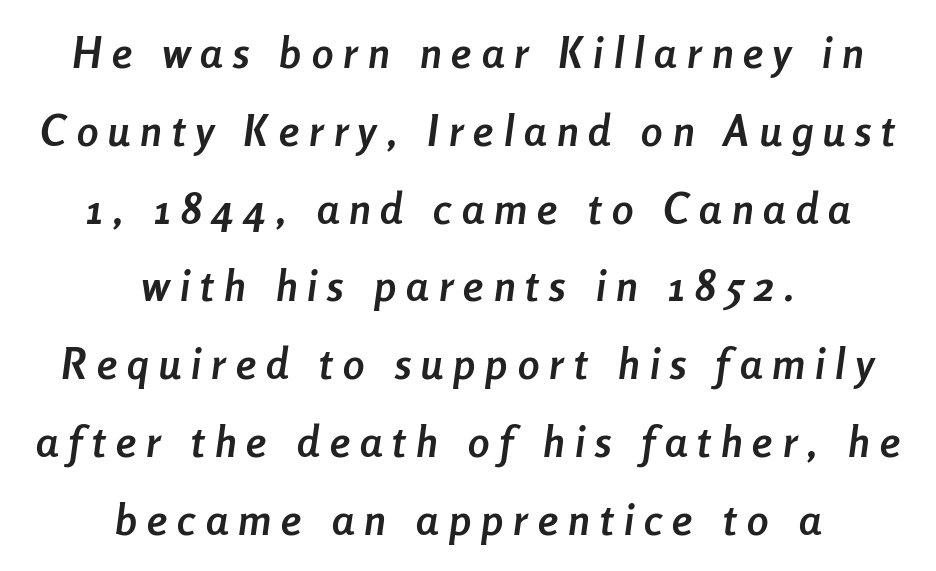
{"italic": "yes", "lean": "right", "slant_degrees": 8, "bold": "yes", "weight": "semibold", "width": "condensed", "stroke_contrast": "low", "x_height": "medium", "monospaced": "no", "underline": "no", "align": "center", "line_spacing_ratio": 1.81, "letter_spacing": "wide", "letter_spacing_em": 0.24, "glyph_px": 43}
